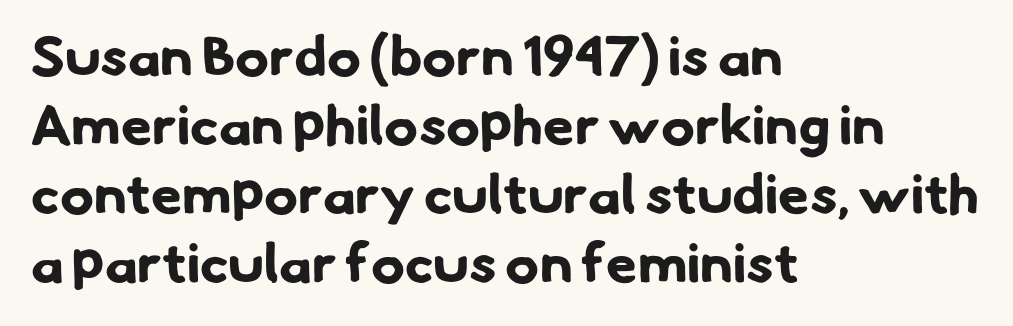
Q: Is the text bold? A: Yes.
Q: Is the typeface a serif or a sans-serif typeface? A: Sans-serif.
Q: Is the text underlined? A: No.
Q: How is the paragraph aligned? A: Left-aligned.
Q: Is the spacing between letters normal or unusually wide? A: Normal.
Q: Width (condensed, normal, or wide)? A: Normal.
Q: Stroke contrast? A: Low.
Q: x-height? A: Small.
Q: Monospaced? A: No.
